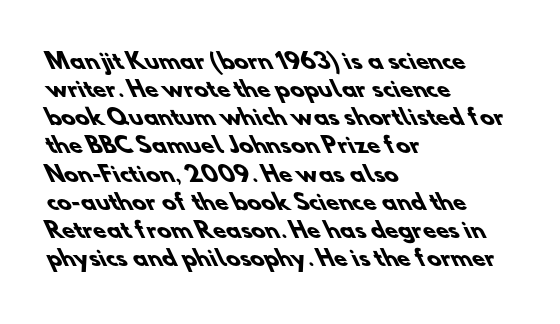
Horizontal bands of white between lines are of average thickness. The face used here is rendered with its standard letterfit. Caption: bold face, heavy strokes. Which margin do the lines hug? The left one — the right edge is uneven. A clean baseline with only descenders dipping below it.
